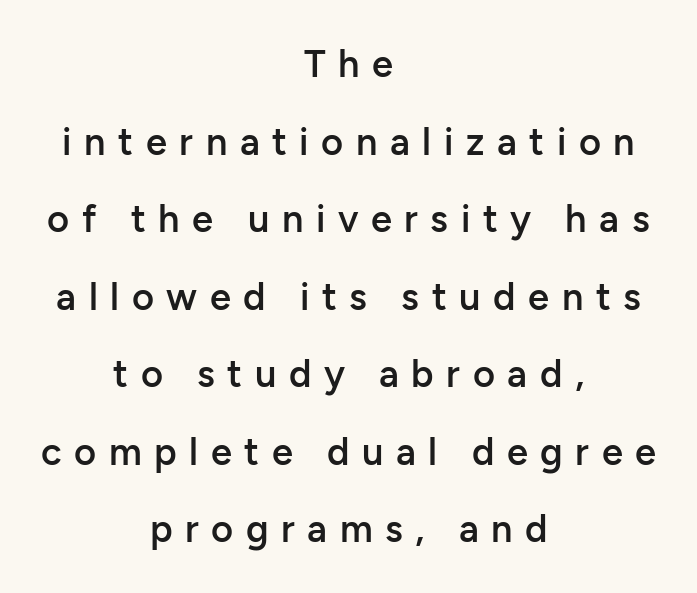
{"serif": "no", "italic": "no", "bold": "semi", "weight": "semibold", "width": "normal", "stroke_contrast": "low", "x_height": "medium", "monospaced": "no", "underline": "no", "align": "center", "line_spacing": "loose", "line_spacing_ratio": 2.04, "letter_spacing": "wide", "letter_spacing_em": 0.33, "glyph_px": 38}
